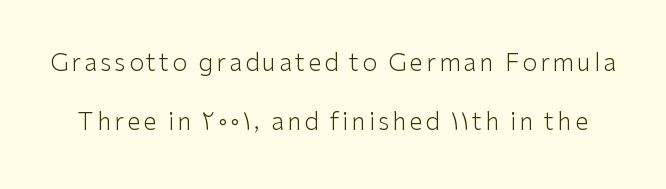
{"italic": "no", "bold": "no", "underline": "no", "line_spacing": "loose", "line_spacing_ratio": 2.47, "glyph_px": 24}
